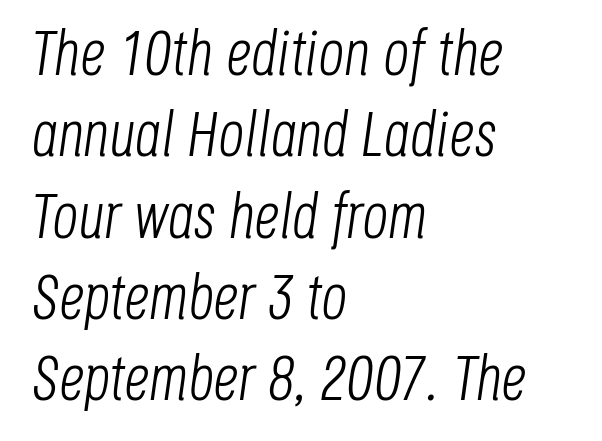
The image shows 63 px light, condensed type, italic (leaning right); set left-aligned, normal line spacing (1.29x), normal letter spacing, not underlined; low stroke contrast and a large x-height.
